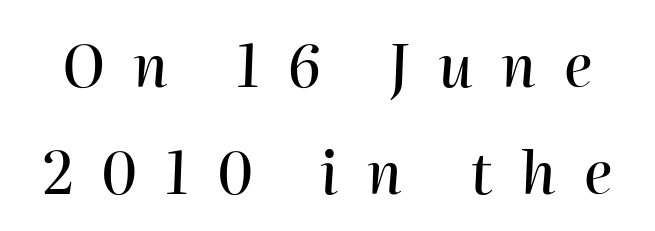
The tracking reads as deliberately expanded to a designer's eye. The rendering uses natural spacing where letterforms have individual widths. Bare-footed words on every line. Would a proofreader flag this as italicized? Yes.
